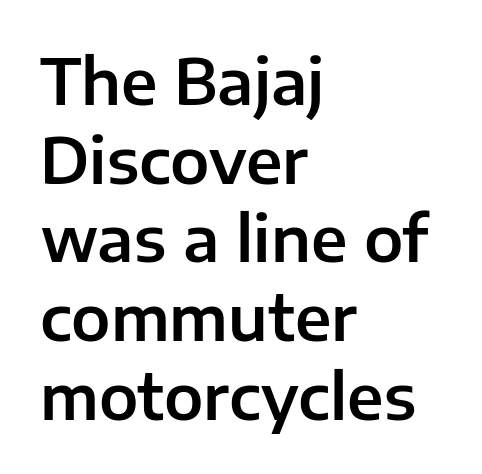
The area under the type is left untouched. The designer went with a sans here, leaving each stem footless. This is roman type, the default non-slanted kind. You could not count columns in this text — the font is proportionally spaced. Visually the block forms a straight wall on the left and a jagged coastline on the right. The vertical gap from one line to the next is medium.
